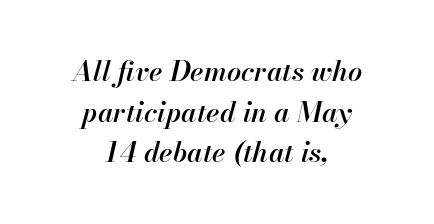
{"italic": "yes", "lean": "right", "slant_degrees": 13, "bold": "semi", "weight": "semibold", "width": "normal", "stroke_contrast": "high", "x_height": "small", "monospaced": "no", "underline": "no", "align": "center", "line_spacing": "normal", "line_spacing_ratio": 1.45, "letter_spacing": "normal", "letter_spacing_em": 0.0, "glyph_px": 28}
